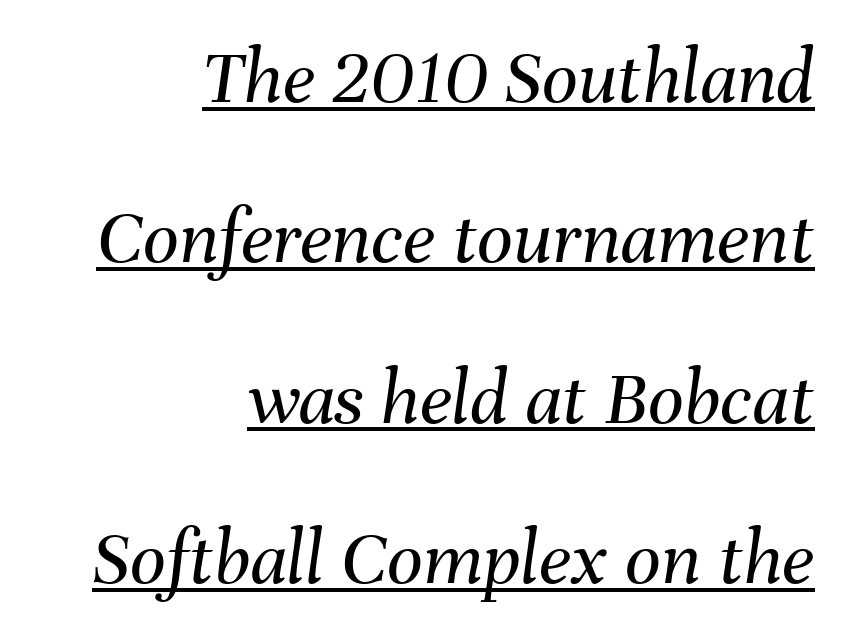
Compared with undecorated copy, this sample adds a rule below the words. Horizontal alignment here is rightward, an uncommon choice for prose. The letters are slanted; this is an italic face. Weight class: somewhere from thin through regular.
